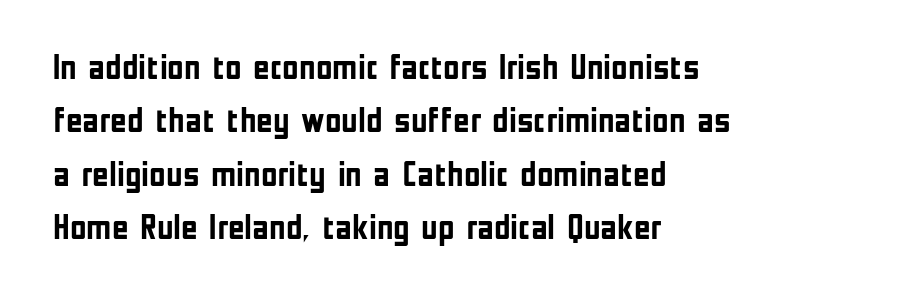
The image shows 36 px semibold, condensed sans-serif type, upright; set left-aligned, normal line spacing (1.48x), normal letter spacing, not underlined; low stroke contrast and a medium x-height.
